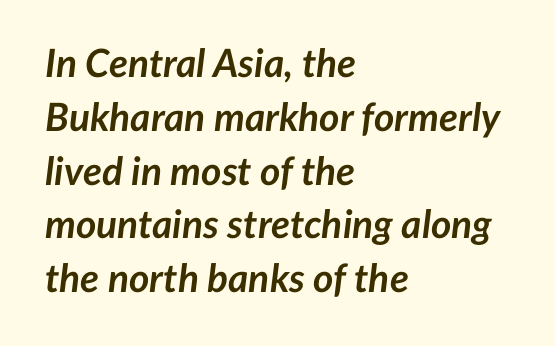
Compared with typical paragraphs, the rows here are spaced about the same. The passage shown is not underscored anywhere. Italic: yes, the glyphs are oblique. This sample has the flowing, uneven cadence of proportional lettering.
